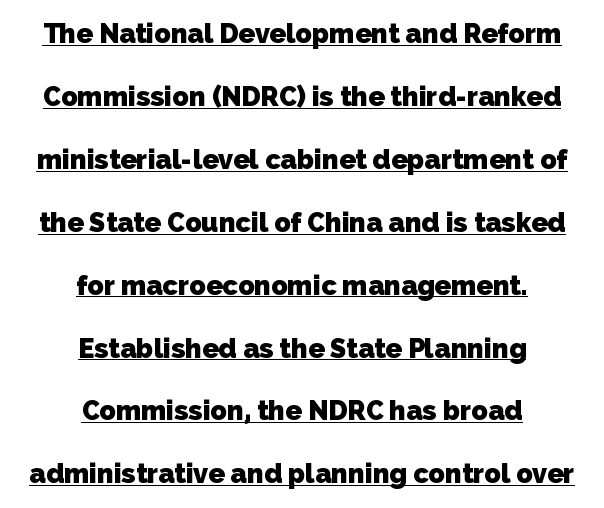
Q: Is the text bold? A: Yes.
Q: Is the text underlined? A: Yes.
Q: How is the paragraph aligned? A: Centered.
Q: Is the spacing between letters normal or unusually wide? A: Normal.
Q: Is the spacing between lines tight, normal or loose? A: Loose.
